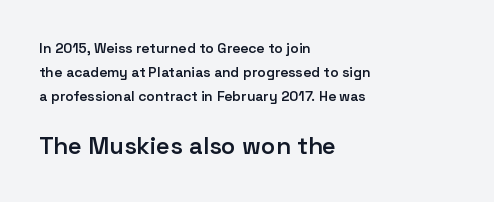
{"italic": "no", "bold": "semi", "underline": "no", "align": "left", "line_spacing_ratio": 1.72, "letter_spacing": "normal", "letter_spacing_em": 0.0, "larger_block": "second", "size_ratio": 1.71, "glyph_px": 24}
